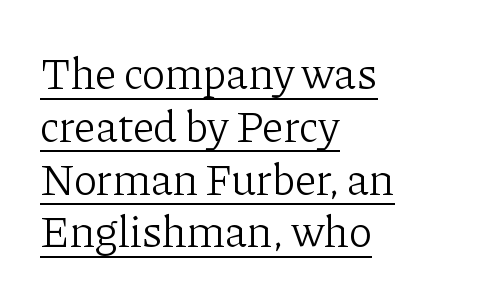
The image shows 44 px light serif type, upright; set left-aligned, line spacing 1.2x, normal letter spacing, underlined; low stroke contrast and a medium x-height.
